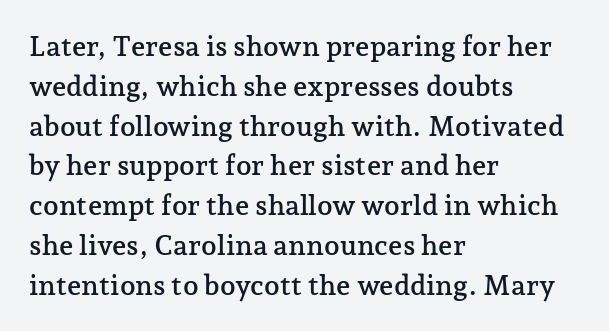
Q: Is the text italic (slanted)? A: No, it is upright.
Q: Is the typeface a serif or a sans-serif typeface? A: Serif.
Q: Is the text underlined? A: No.
Q: How is the paragraph aligned? A: Left-aligned.
Q: Is the spacing between letters normal or unusually wide? A: Normal.
Q: Is the spacing between lines tight, normal or loose? A: Normal.
Q: Width (condensed, normal, or wide)? A: Normal.
Q: Stroke contrast? A: Low.
Q: x-height? A: Medium.
Q: Monospaced? A: No.
